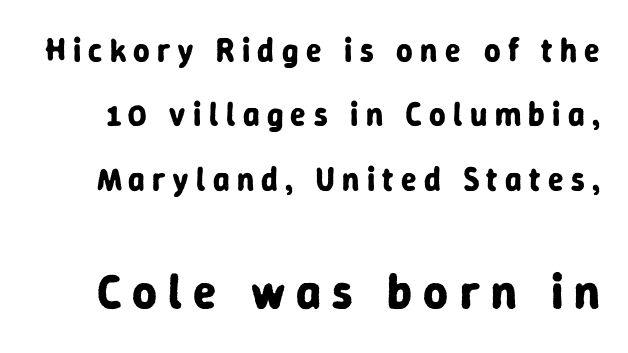
Q: Is the text bold? A: Yes.
Q: Is the text italic (slanted)? A: No, it is upright.
Q: Is the typeface a serif or a sans-serif typeface? A: Sans-serif.
Q: Is the text underlined? A: No.
Q: Is the spacing between letters normal or unusually wide? A: Unusually wide.
Q: Is the spacing between lines tight, normal or loose? A: Loose.
Q: Which block of text is set in a larger size, the first (top) or the second (bottom)? A: The second (bottom) one.
Q: Width (condensed, normal, or wide)? A: Normal.
Q: Stroke contrast? A: Low.
Q: x-height? A: Medium.
Q: Monospaced? A: No.
